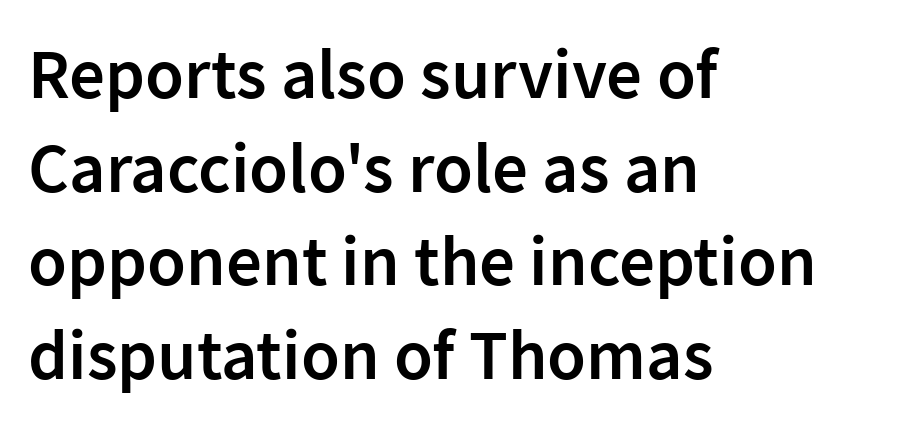
The image shows 71 px semibold sans-serif type, upright; set left-aligned, normal line spacing (1.32x), normal letter spacing, not underlined; low stroke contrast and a medium x-height.
